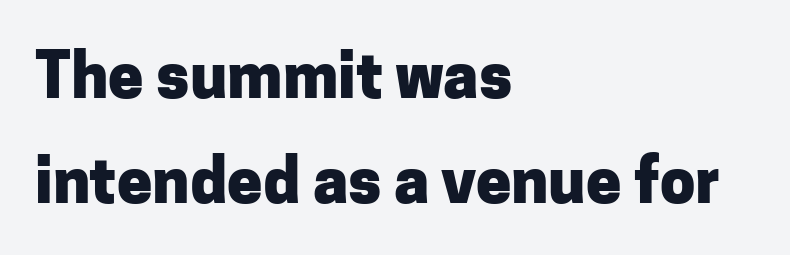
I'd call this a sans setting — the letters go barefoot. Evenly set lines give the paragraph a standard silhouette. Strokes here are thick enough to call this a true bold. Alignment: flush left.
